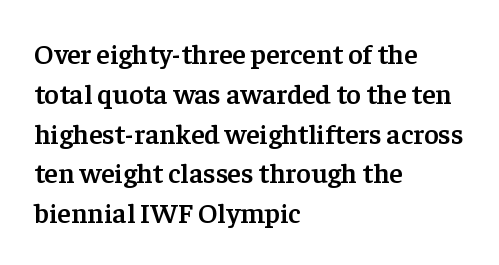
The image shows 28 px semibold serif type, upright; set left-aligned, normal line spacing (1.42x), normal letter spacing, not underlined; low stroke contrast and a medium x-height.
